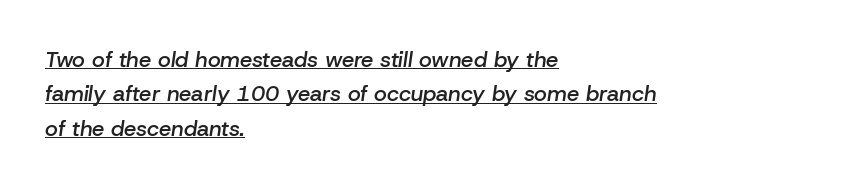
Q: Is the text bold? A: Semi-bold.
Q: Is the text italic (slanted)? A: Yes, it leans right by about 8 degrees.
Q: Is the text underlined? A: Yes.
Q: How is the paragraph aligned? A: Left-aligned.
Q: Is the spacing between letters normal or unusually wide? A: Normal.
Q: Is the spacing between lines tight, normal or loose? A: Normal.
